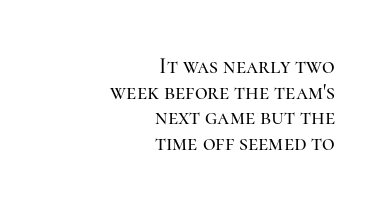
Line ends are locked; line starts wander. Tall strokes in this sample are plumb rather than angled. Look at the tracking — it's just the regular setting, nothing added. Has an underline been added? It has not.
